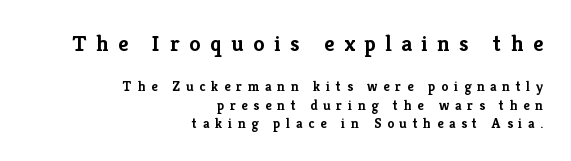
Honestly, the row spacing looks completely unremarkable. The first block has been scaled up relative to the second. Someone cranked the tracking dial way up on this one. A full-strength bold gives these letters their thick strokes.
